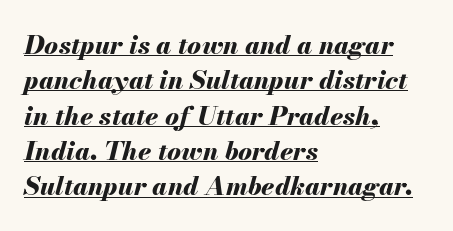
Leading matches the norm, producing a regular column. In terms of letterspacing, this is plain default setting. A typographer would call this underscored text. Weight check: bold — yes, fully. Compared with ordinary roman type, these characters are visibly tilted. The paragraph has a hard left edge and a soft right edge.
